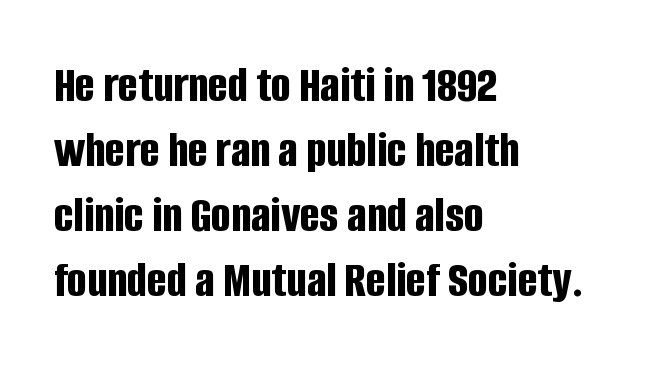
Underline: absent. You can tell it's not italic because the verticals are truly vertical. The rag falls on the right side of this text block. These lines carry a lot of weight — the face is fully bold. The tracking reads as untouched default to a designer's eye.
